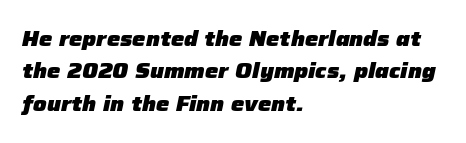
The image shows 21 px bold type, italic (leaning right); set left-aligned, normal line spacing (1.54x), normal letter spacing, not underlined.
